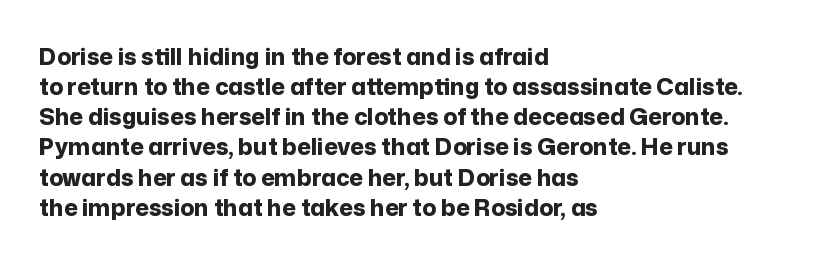
The image shows 23 px bold type, upright; set left-aligned, normal line spacing (1.31x), normal letter spacing, not underlined.
